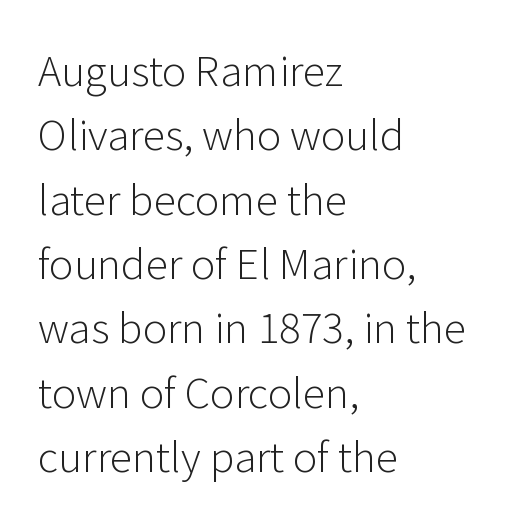
If you drew a line through each stem, it would be perfectly vertical. Examine the stroke ends and you'll find no serifs. Type without underlining. Counters stay open thanks to moderate or lighter strokes. Line starts are locked; line ends wander.
